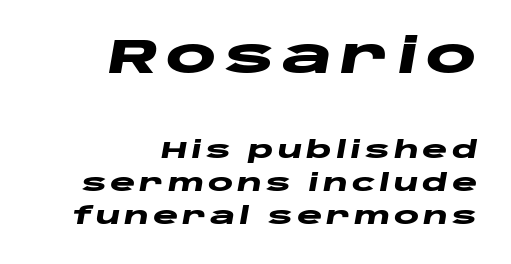
Which margin do the lines hug? The right one — the left edge is uneven. Check the space under the baseline: it is left empty. The line-height multiplier appears to be the usual default. Reading top to bottom, the characters get smaller at the block break.
